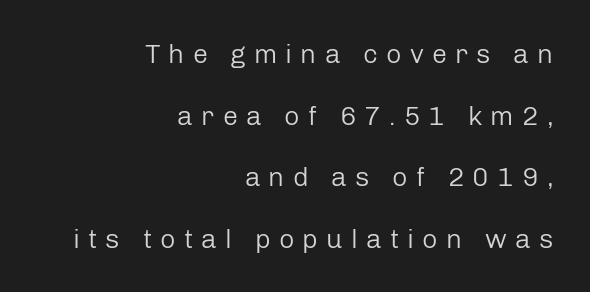
The image shows 27 px text type, upright; set right-aligned, loose line spacing (2.28x), unusually wide letter spacing (+0.3 em), not underlined.
